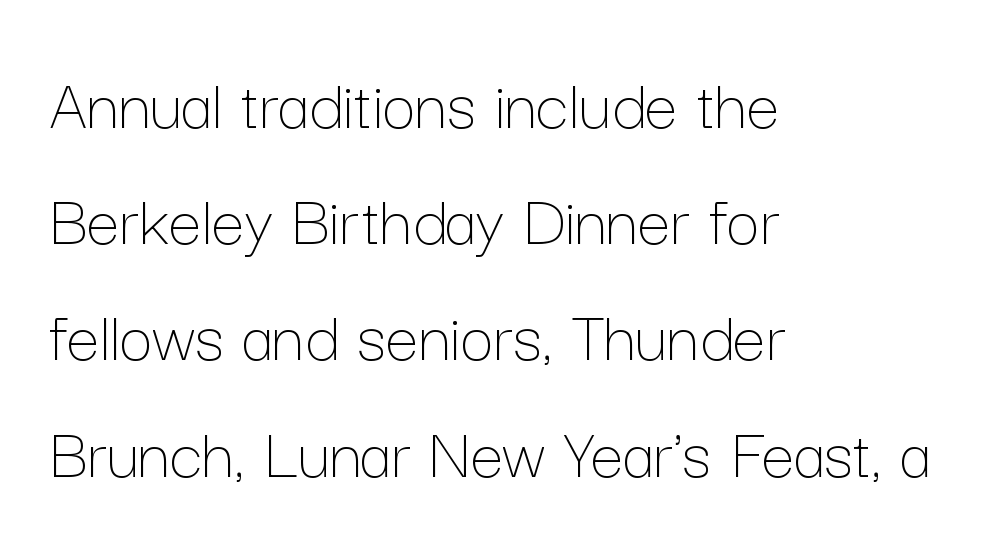
{"italic": "no", "bold": "no", "weight": "thin", "width": "normal", "stroke_contrast": "low", "x_height": "medium", "monospaced": "no", "underline": "no", "align": "left", "line_spacing": "normal", "line_spacing_ratio": 1.57, "letter_spacing": "normal", "letter_spacing_em": 0.0, "glyph_px": 74}
